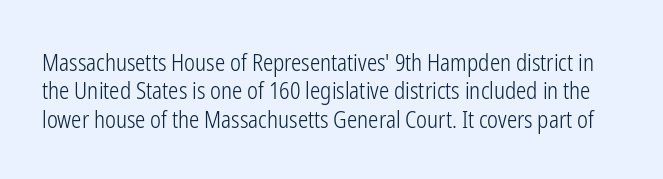
Q: Is the text bold? A: No.
Q: Is the text italic (slanted)? A: No, it is upright.
Q: Is the text underlined? A: No.
Q: Is the spacing between letters normal or unusually wide? A: Normal.
